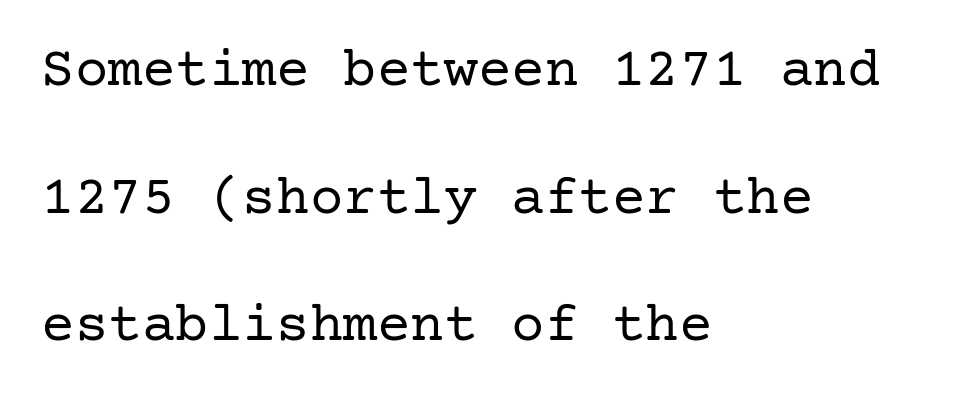
Posture: vertical. Typographically, this falls in the serif category. Notice how the passage keeps a crisp vertical edge on the left only. These lines keep a tight, regular rhythm from letter to letter. A light-to-regular cut is what we see here.
